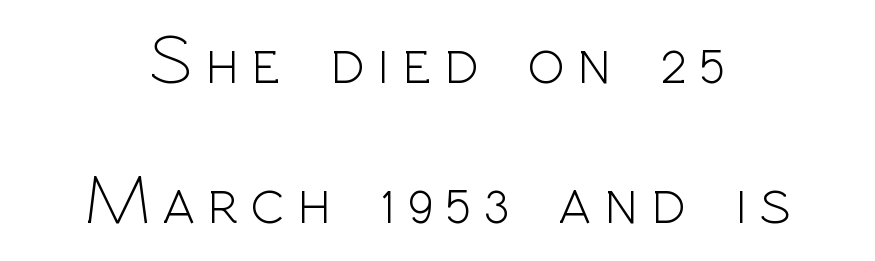
Posture: straight, roman, zero tilt. Line spacing here is loose. Character widths vary here, with narrow letters taking less room than wide ones. Neither beginnings nor endings align; midpoints do.
